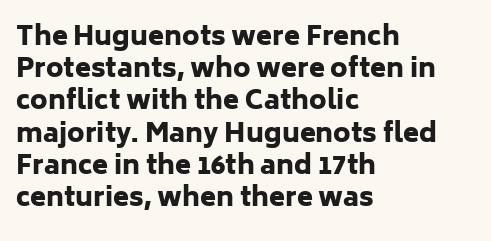
Q: Is the text bold? A: Yes.
Q: Is the text italic (slanted)? A: No, it is upright.
Q: Is the text underlined? A: No.
Q: How is the paragraph aligned? A: Left-aligned.
Q: Is the spacing between letters normal or unusually wide? A: Normal.
